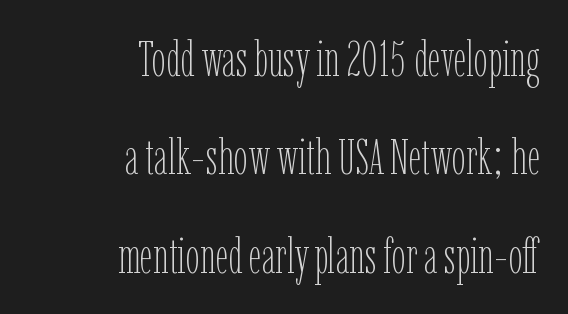
{"italic": "no", "bold": "no", "weight": "thin", "width": "condensed", "stroke_contrast": "low", "x_height": "medium", "monospaced": "no", "underline": "no", "align": "right", "line_spacing": "loose", "line_spacing_ratio": 1.97, "letter_spacing": "normal", "letter_spacing_em": 0.0, "glyph_px": 50}
